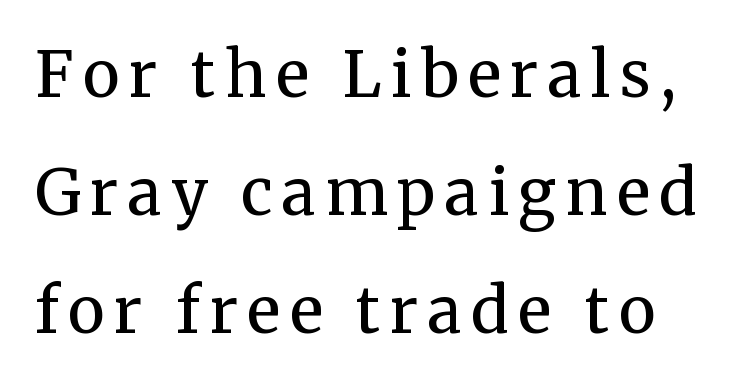
Check under the words: just untouched page. Serif or sans? Serif — the stroke terminals have little feet. If you drew a line through each stem, it would be perfectly vertical. Stem width sits at or under what a default text font uses. Do the characters align in a grid? No, the font is proportional.
